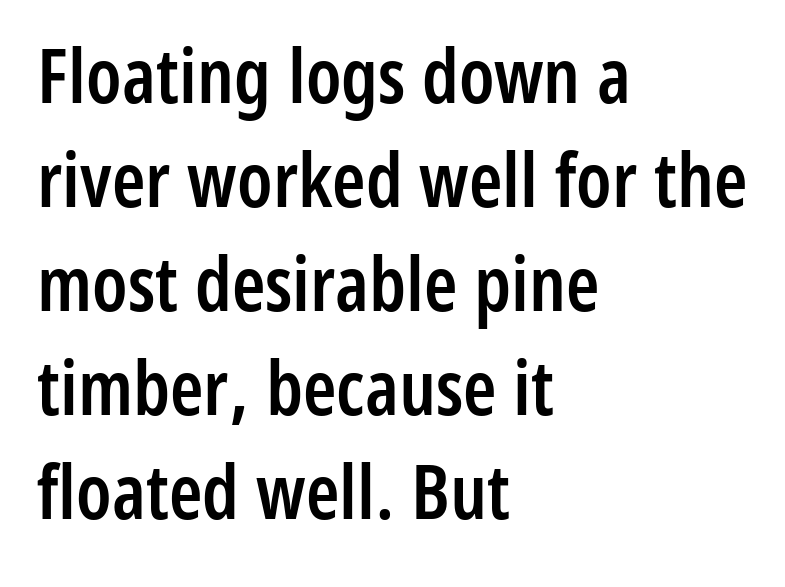
Unlike a traditional serif, this face leaves its strokes unadorned. Visually the block forms a straight wall on the left and a jagged coastline on the right. Does the leading feel generous? No, just average. Note the varied advance widths — an 'i' is clearly narrower than an 'm'.
